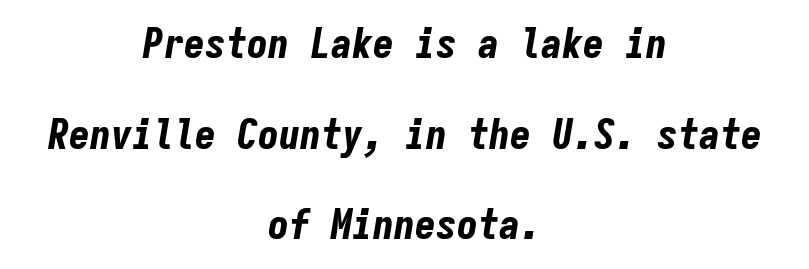
{"italic": "yes", "lean": "right", "slant_degrees": 9, "bold": "yes", "weight": "bold", "width": "condensed", "stroke_contrast": "low", "x_height": "medium", "monospaced": "yes", "underline": "no", "align": "center", "line_spacing": "loose", "line_spacing_ratio": 2.16, "letter_spacing": "normal", "letter_spacing_em": 0.0, "glyph_px": 42}
